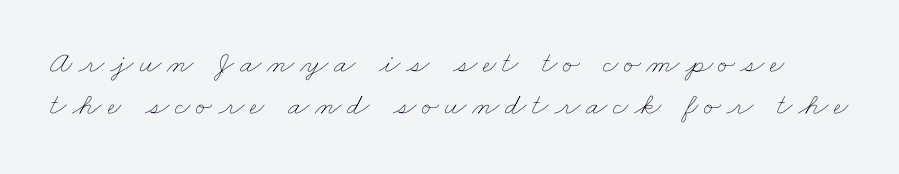
Weight: in the light-to-regular range. The strip under each line holds only bare page. Each letter keeps its own natural width here, so spacing adapts to shape. A normal amount of white space separates one row of letters from the next.
